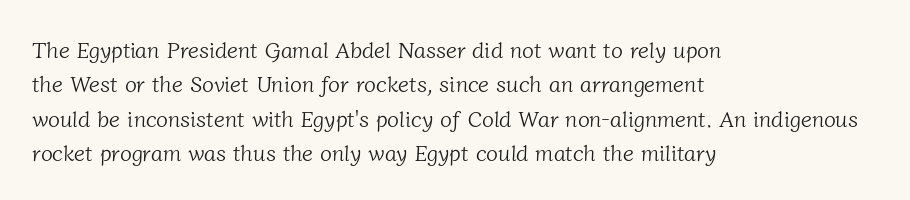
Q: Is the text bold? A: No.
Q: Is the text underlined? A: No.
Q: How is the paragraph aligned? A: Left-aligned.
Q: Is the spacing between letters normal or unusually wide? A: Normal.
Q: Is the spacing between lines tight, normal or loose? A: Normal.
